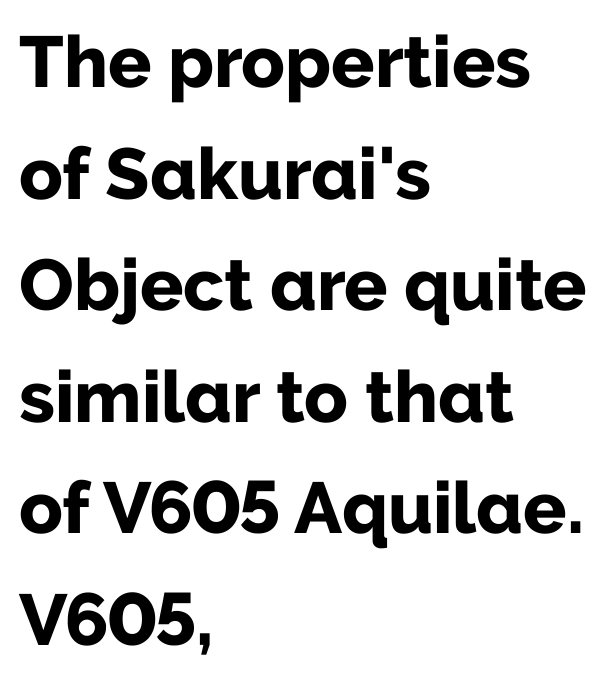
Q: Is the text bold? A: Yes.
Q: Is the text italic (slanted)? A: No, it is upright.
Q: Is the typeface a serif or a sans-serif typeface? A: Sans-serif.
Q: Is the text underlined? A: No.
Q: How is the paragraph aligned? A: Left-aligned.
Q: Is the spacing between letters normal or unusually wide? A: Normal.
Q: Is the spacing between lines tight, normal or loose? A: Normal.
Q: Width (condensed, normal, or wide)? A: Normal.
Q: Stroke contrast? A: Low.
Q: x-height? A: Medium.
Q: Monospaced? A: No.
